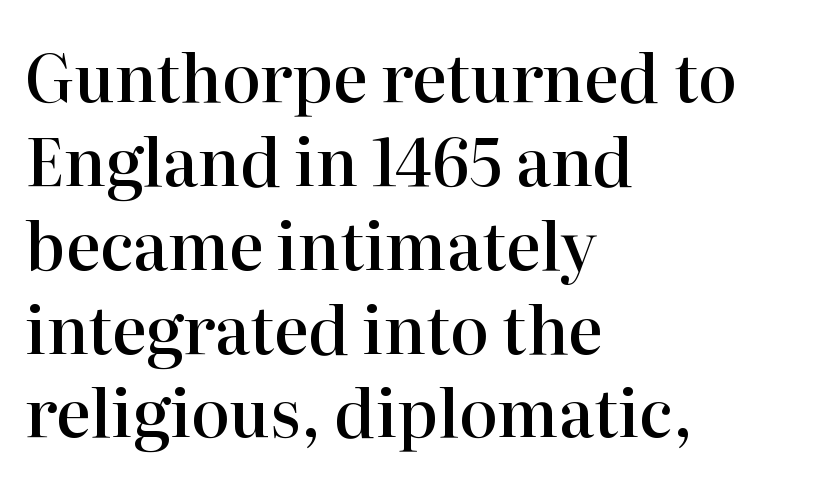
{"serif": "yes", "italic": "no", "bold": "semi", "weight": "semibold", "width": "normal", "stroke_contrast": "high", "x_height": "medium", "monospaced": "no", "underline": "no", "align": "left", "line_spacing": "normal", "line_spacing_ratio": 1.29, "letter_spacing": "normal", "letter_spacing_em": 0.0, "glyph_px": 65}
